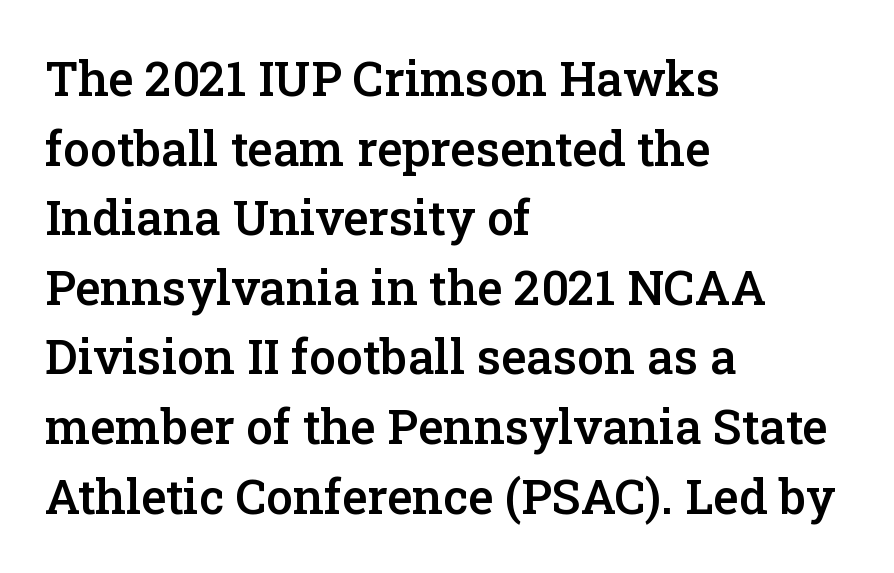
Q: Is the text bold? A: Semi-bold.
Q: Is the text italic (slanted)? A: No, it is upright.
Q: Is the typeface a serif or a sans-serif typeface? A: Serif.
Q: Is the text underlined? A: No.
Q: How is the paragraph aligned? A: Left-aligned.
Q: Is the spacing between letters normal or unusually wide? A: Normal.
Q: Is the spacing between lines tight, normal or loose? A: Normal.
Q: Width (condensed, normal, or wide)? A: Normal.
Q: Stroke contrast? A: Low.
Q: x-height? A: Medium.
Q: Monospaced? A: No.
